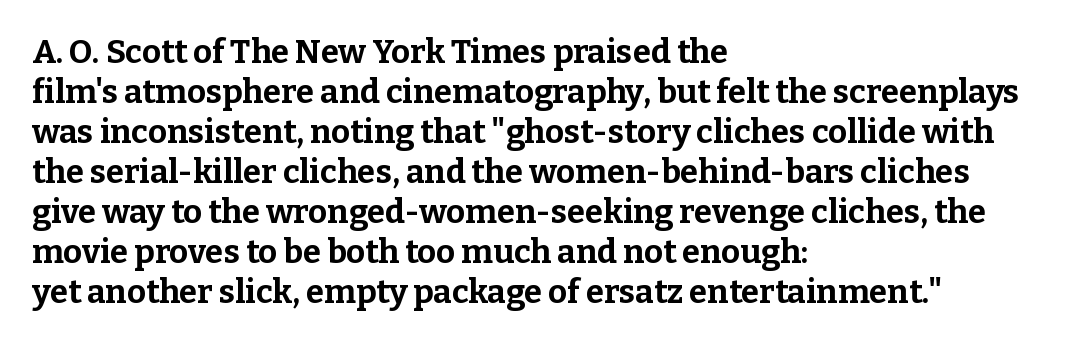
The foot of each line stays bare and open. All the whitespace from short lines collects on the right. Typographically, this falls in the serif category. The font is running at its bold setting. Caption: standard tracking, unaltered. Character widths vary here, with narrow letters taking less room than wide ones.
